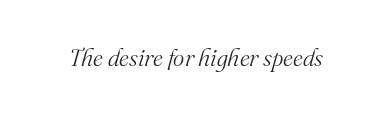
{"italic": "yes", "lean": "right", "slant_degrees": 16, "bold": "no", "underline": "no", "letter_spacing": "normal", "letter_spacing_em": 0.0, "glyph_px": 24}
